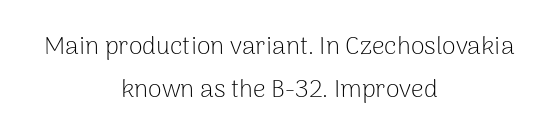
{"italic": "no", "bold": "no", "underline": "no", "align": "center", "line_spacing_ratio": 1.72, "letter_spacing": "normal", "letter_spacing_em": 0.0, "glyph_px": 25}
